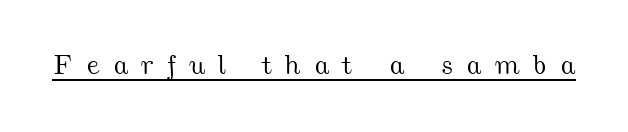
Q: Is the text underlined? A: Yes.
Q: Is the spacing between letters normal or unusually wide? A: Unusually wide.
Q: Width (condensed, normal, or wide)? A: Wide.
Q: Stroke contrast? A: Medium.
Q: x-height? A: Small.
Q: Monospaced? A: No.
